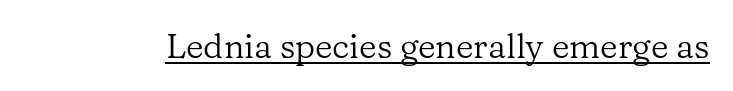
The image shows 34 px regular-weight serif type, upright; set normal letter spacing, underlined; low stroke contrast and a medium x-height.
